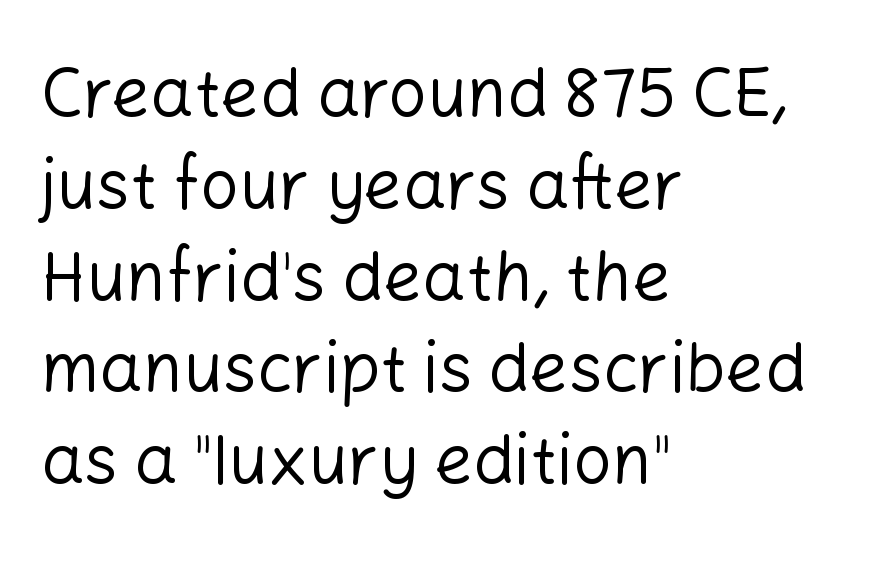
The letters stand upright; this is a roman face. A typesetter would call this proportional, since set widths differ per character. Is there much room between lines? A standard amount, neither cramped nor airy. The rendering anchors every line to the left-hand side. Is this a heavy cut? Hardly; it is regular or lighter.
